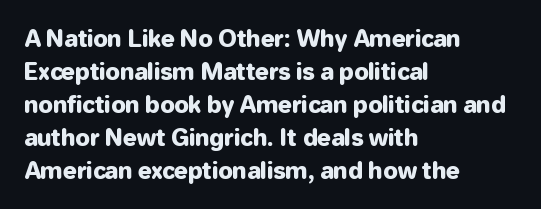
Plain, unruled lines of type. Letter spacing: default. Quick note: interline space is typical. Does the lettering tilt? It doesn't — this is upright. One-word summary of the alignment: left.
